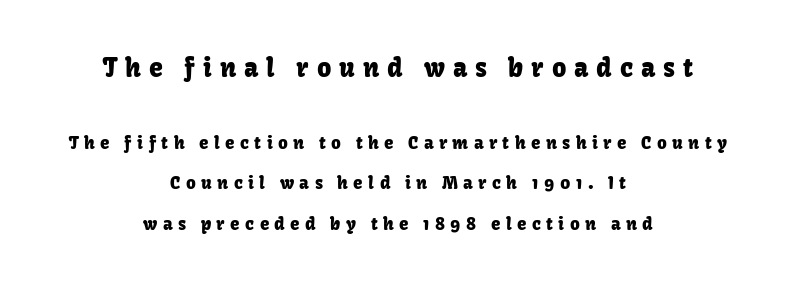
The image shows 25 px text type, upright; set centered, loose line spacing (2.39x), unusually wide letter spacing (+0.32 em), not underlined; the first (top) block is 1.47x larger.
